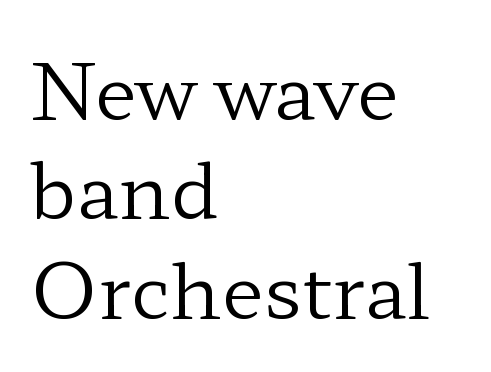
Upright lettering throughout. Honestly, there is no underline to notice here at all. The face used here is seriffed, in the tradition of book romans. Vertically, the passage feels balanced, rows spaced as you'd expect. The face used here is proportionally spaced, like ordinary book or web type.
